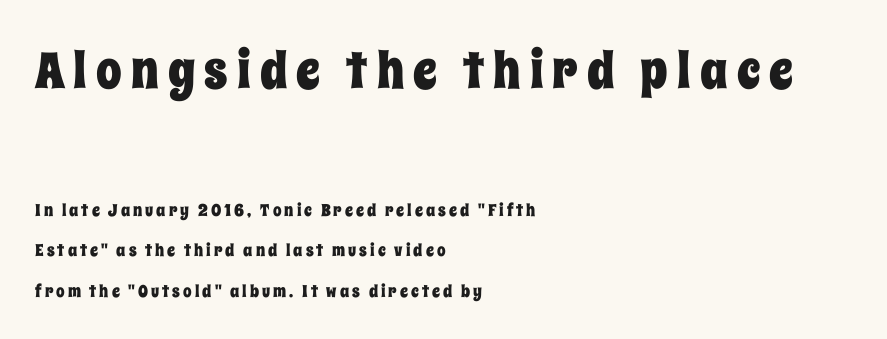
What's the leading like? Stretched, with rows far apart. Proportional: the letters do not fall into vertical columns. The glyphs are unaccompanied by any horizontal stroke below them. Does the bottom block carry the larger type? No, the top block does. Every stem runs plumb, perpendicular to the baseline.
